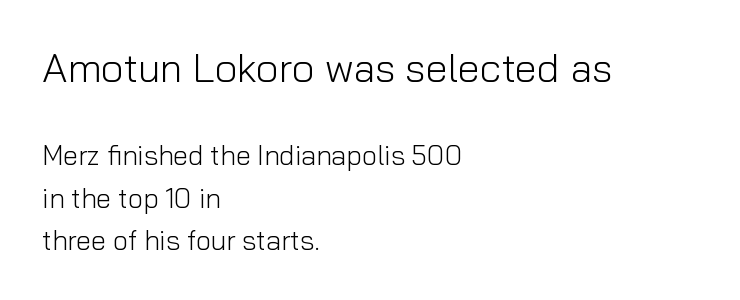
The image shows 40 px light sans-serif type, upright; set left-aligned, normal line spacing (1.59x), normal letter spacing, not underlined; the first (top) block is 1.48x larger; low stroke contrast and a medium x-height.
